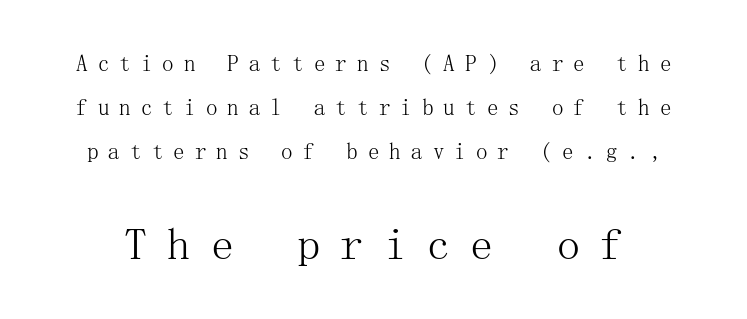
{"serif": "yes", "italic": "no", "bold": "no", "weight": "light", "width": "normal", "stroke_contrast": "medium", "x_height": "medium", "underline": "no", "line_spacing": "loose", "line_spacing_ratio": 1.91, "letter_spacing": "wide", "letter_spacing_em": 0.44, "larger_block": "second", "size_ratio": 2.0, "glyph_px": 46}
